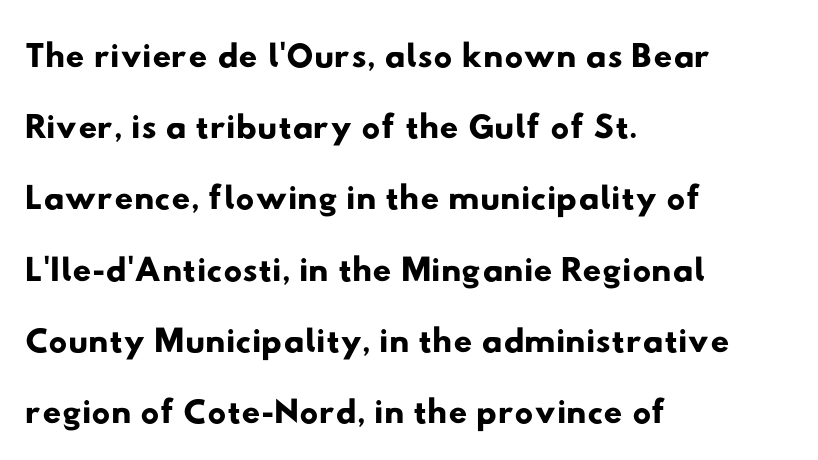
The image shows 52 px wide sans-serif type; set left-aligned, normal line spacing (1.37x), normal letter spacing, not underlined; low stroke contrast and a small x-height.
